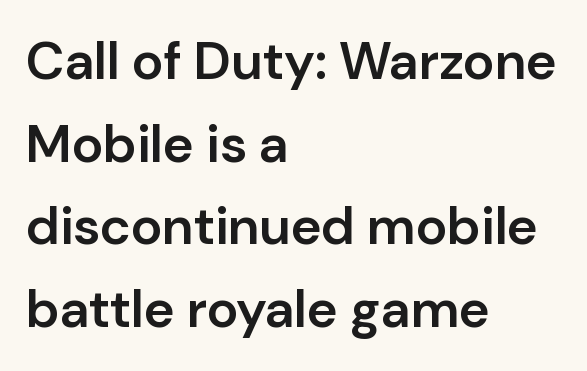
The image shows 53 px semibold sans-serif type, upright; set left-aligned, normal line spacing (1.56x), normal letter spacing, not underlined; low stroke contrast and a medium x-height.
